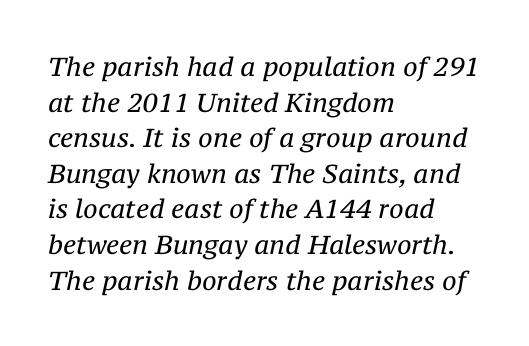
Does the leading feel generous? No, just average. Short note: letters normally spaced. The face looks like a standard text weight, possibly lighter. Short and long lines alike share a common starting point at left. A bare baseline throughout the passage.
